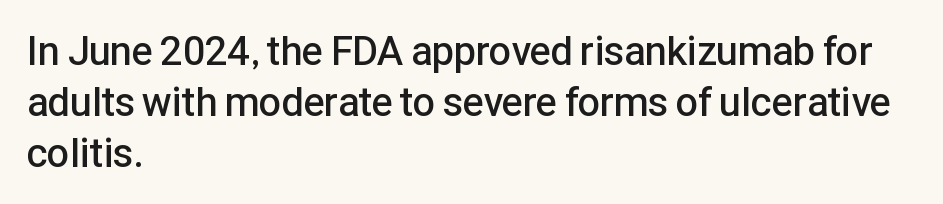
You could not count columns in this text — the font is proportionally spaced. The axis of the letterforms is exactly vertical. The rendering shows plain stroke endings on the letterforms — a sans-serif design. Compared with a centered layout, this one pins lines to the left instead.
